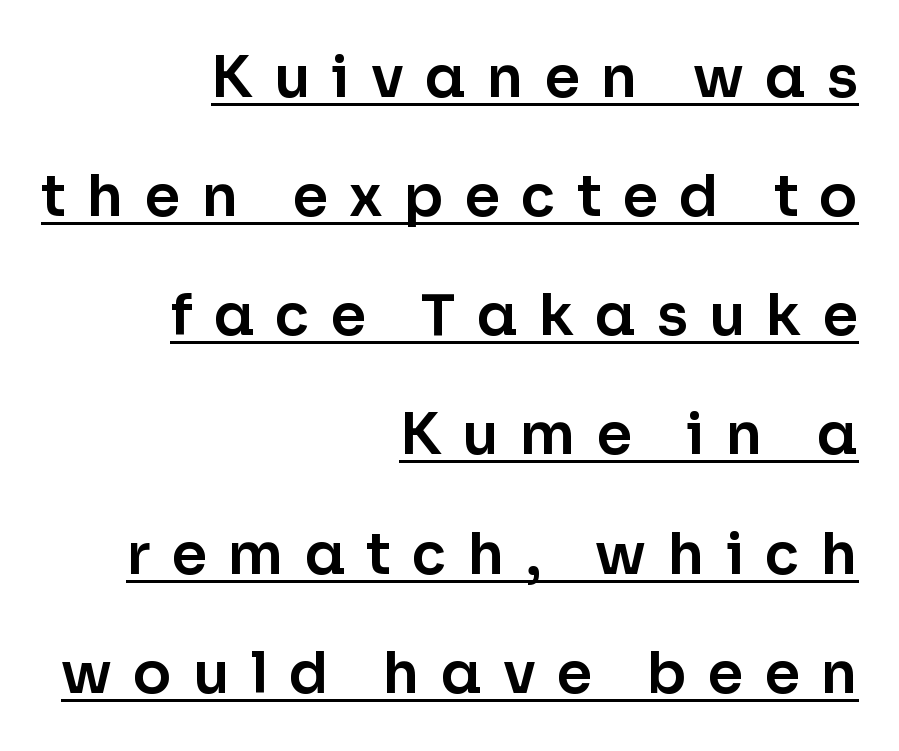
Q: Is the text italic (slanted)? A: No, it is upright.
Q: Is the typeface a serif or a sans-serif typeface? A: Sans-serif.
Q: Is the text underlined? A: Yes.
Q: How is the paragraph aligned? A: Right-aligned.
Q: Is the spacing between letters normal or unusually wide? A: Unusually wide.
Q: Is the spacing between lines tight, normal or loose? A: Loose.
Q: Width (condensed, normal, or wide)? A: Normal.
Q: Stroke contrast? A: Low.
Q: x-height? A: Medium.
Q: Monospaced? A: No.
